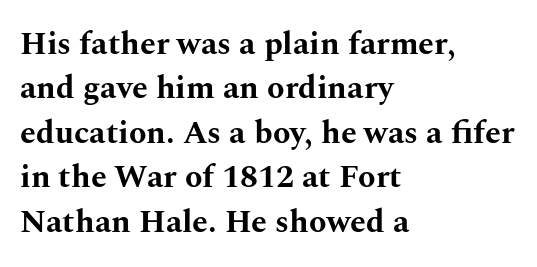
The image shows 32 px bold, wide serif type, upright; set left-aligned, normal line spacing (1.39x), normal letter spacing, not underlined; medium stroke contrast and a medium x-height.
